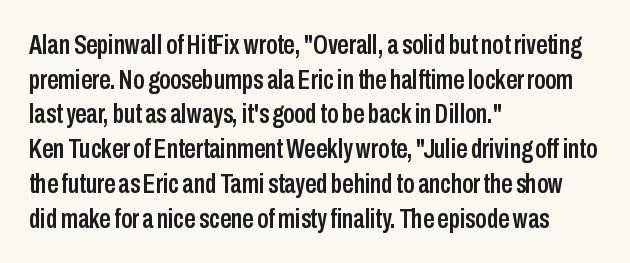
This rendering features lettering with no underline. Note the varied advance widths — an 'i' is clearly narrower than an 'm'. Teacher's note: observe the even left margin — that is flush-left alignment. Font category for this specimen: sans-serif.
